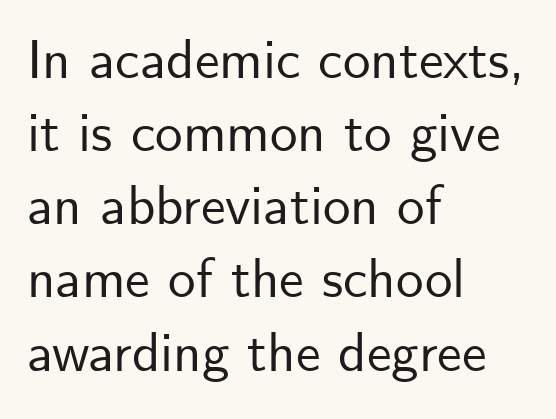
The image shows 55 px sans-serif type, upright; set left-aligned, normal line spacing (1.33x), normal letter spacing, not underlined; low stroke contrast and a small x-height.
